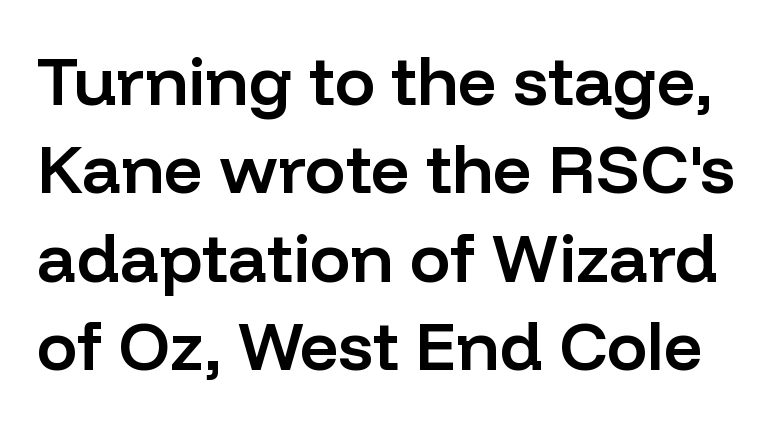
The font's upright variant was chosen for this text. The rendering uses natural spacing where letterforms have individual widths. This rendering leaves character spacing at its baseline value. Stroke thickness is moderately raised; the sample reads as semibold. Unlike a traditional serif, this face leaves its strokes unadorned. Lines of text with bare space underneath.
